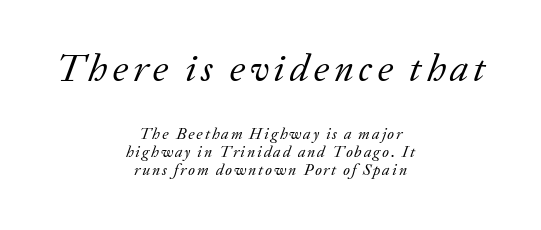
Notice how descenders almost collide with the ascenders below — that's tight leading. Weight: in the light-to-regular range. Are there feet on the stems? There are — it's a serif. The text carries the slant typical of an italic or oblique font. Here the designer chose a conventional face with non-uniform glyph widths.
